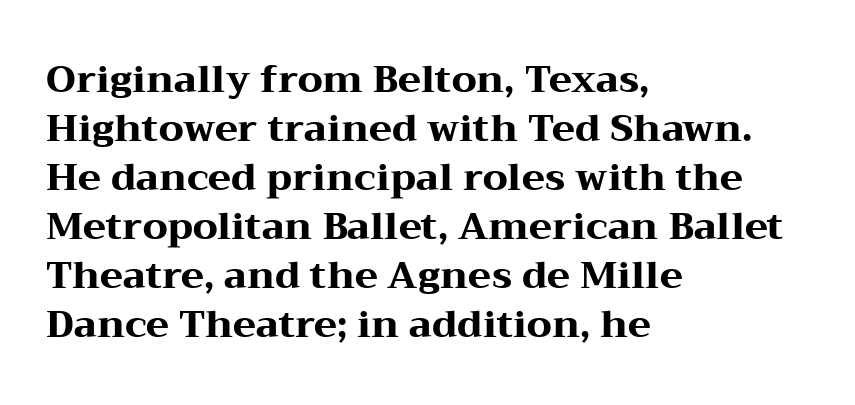
Varying glyph widths throughout — classic text-font behaviour. These lines sit exactly where default settings would place them. Glance below the letters and you will spot only blank space. The passage shown has conventional tracking throughout.
